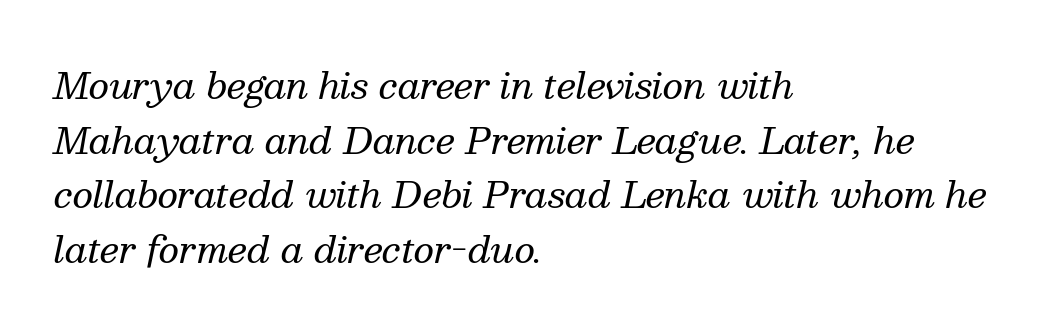
The image shows 36 px regular-weight serif type, italic (leaning right); set left-aligned, normal line spacing (1.52x), normal letter spacing, not underlined; medium stroke contrast and a medium x-height.
